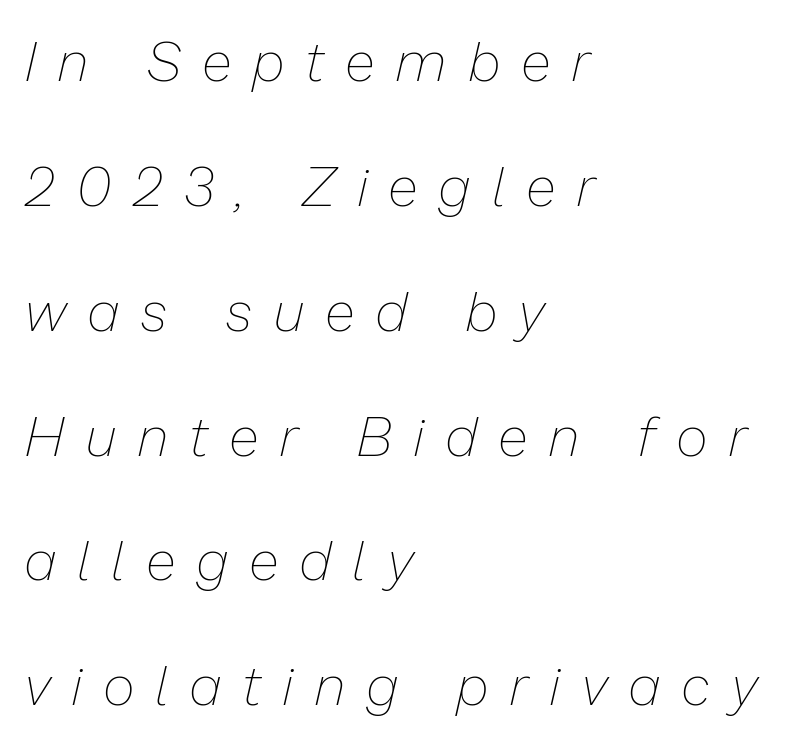
The letters are spread apart with noticeably loose tracking. The setting favours the left margin, as ordinary paragraphs usually do. Is this a fixed-width face? No — the glyphs have proportional, varying widths. Is the stroke heavy? The answer is a plain regular-or-lighter. The area under the type is left untouched. The typography opts for an oblique posture over an upright one.
